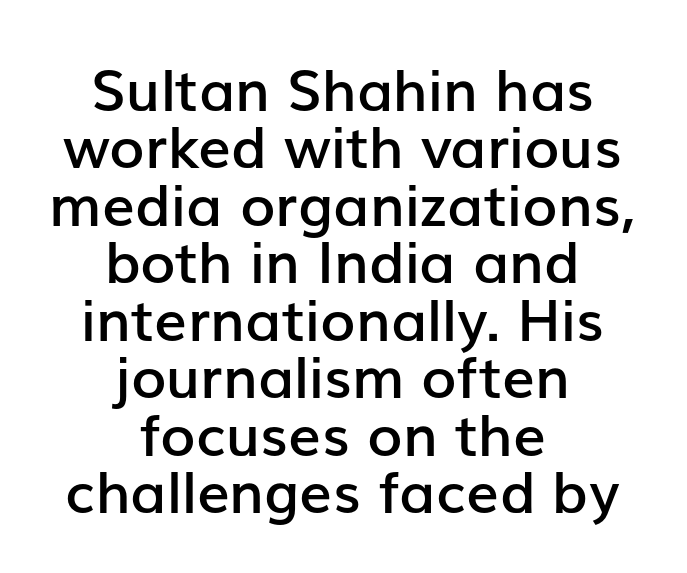
Notice how the passage keeps no hard edge, just a central spine. Check under the words: just untouched page. Vertical strokes here are truly vertical. Regarding leading, the lines here are crowded together.
